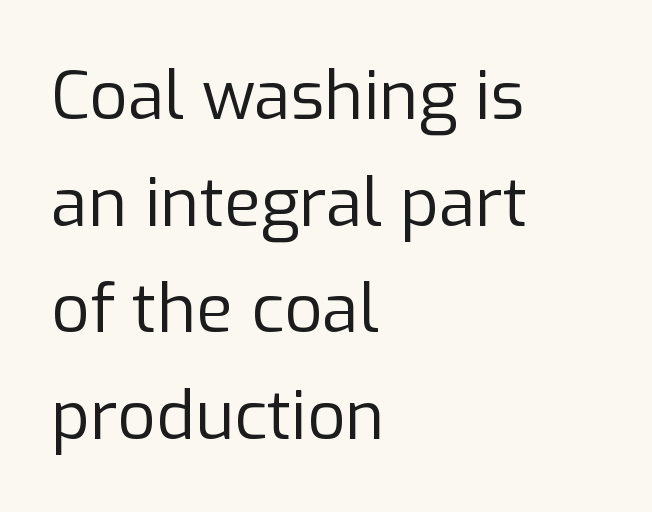
{"serif": "no", "italic": "no", "bold": "no", "weight": "regular", "width": "normal", "stroke_contrast": "low", "x_height": "medium", "monospaced": "no", "underline": "no", "align": "left", "line_spacing": "normal", "line_spacing_ratio": 1.59, "letter_spacing": "normal", "letter_spacing_em": 0.0, "glyph_px": 67}
